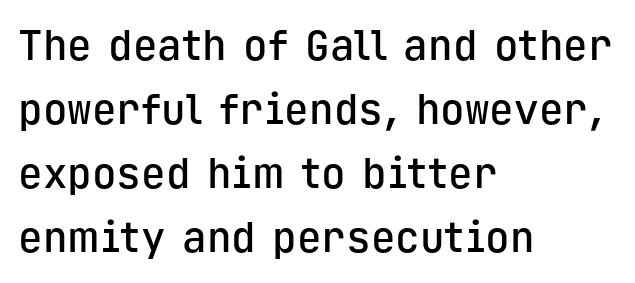
{"serif": "no", "italic": "no", "bold": "semi", "weight": "semibold", "width": "normal", "stroke_contrast": "low", "x_height": "medium", "monospaced": "yes", "underline": "no", "align": "left", "line_spacing": "normal", "line_spacing_ratio": 1.56, "letter_spacing": "normal", "letter_spacing_em": 0.0, "glyph_px": 41}
